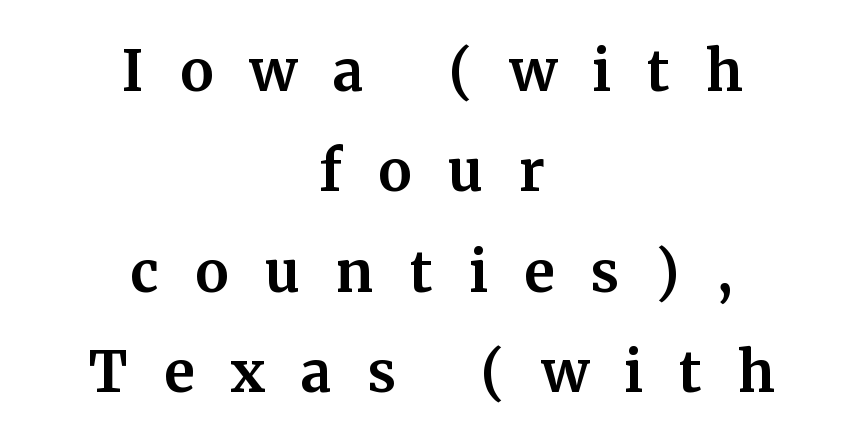
Q: Is the text italic (slanted)? A: No, it is upright.
Q: Is the typeface a serif or a sans-serif typeface? A: Serif.
Q: Is the text underlined? A: No.
Q: How is the paragraph aligned? A: Centered.
Q: Is the spacing between letters normal or unusually wide? A: Unusually wide.
Q: Is the spacing between lines tight, normal or loose? A: Normal.
Q: Width (condensed, normal, or wide)? A: Normal.
Q: Stroke contrast? A: Medium.
Q: x-height? A: Medium.
Q: Monospaced? A: No.
